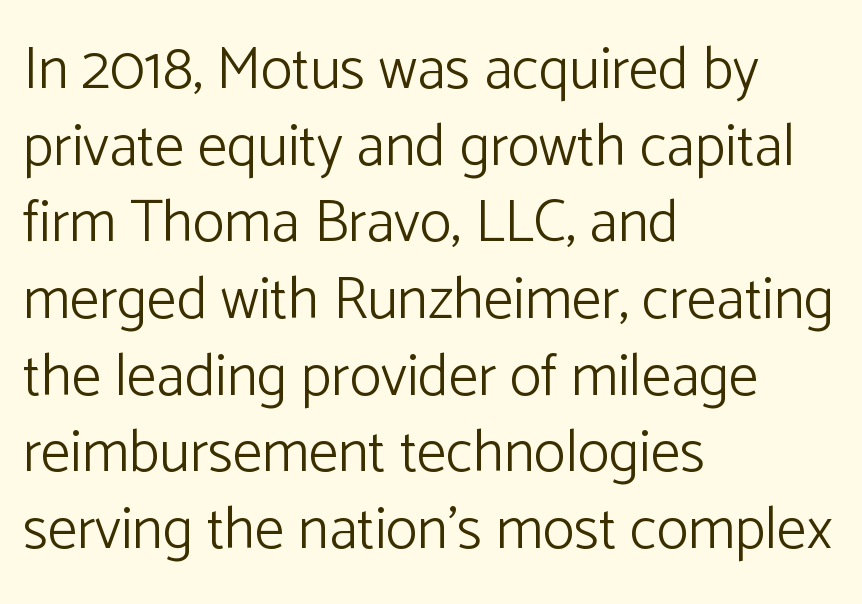
Q: Is the text bold? A: No.
Q: Is the text italic (slanted)? A: No, it is upright.
Q: Is the typeface a serif or a sans-serif typeface? A: Sans-serif.
Q: Is the text underlined? A: No.
Q: How is the paragraph aligned? A: Left-aligned.
Q: Is the spacing between letters normal or unusually wide? A: Normal.
Q: Is the spacing between lines tight, normal or loose? A: Normal.
Q: Width (condensed, normal, or wide)? A: Normal.
Q: Stroke contrast? A: Low.
Q: x-height? A: Medium.
Q: Monospaced? A: No.
